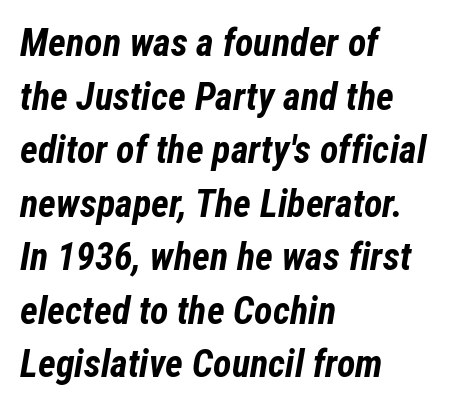
{"italic": "yes", "lean": "right", "slant_degrees": 12, "bold": "yes", "weight": "bold", "width": "condensed", "stroke_contrast": "low", "x_height": "medium", "monospaced": "no", "underline": "no", "align": "left", "line_spacing": "normal", "line_spacing_ratio": 1.41, "letter_spacing": "normal", "letter_spacing_em": 0.0, "glyph_px": 38}
